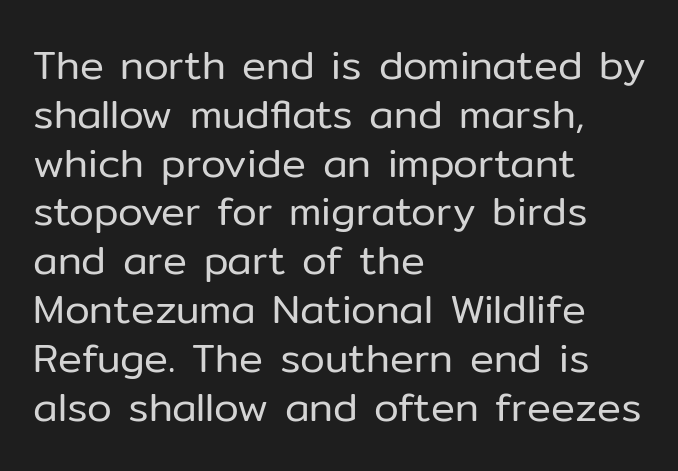
Q: Is the text bold? A: No.
Q: Is the text italic (slanted)? A: No, it is upright.
Q: Is the typeface a serif or a sans-serif typeface? A: Sans-serif.
Q: Is the text underlined? A: No.
Q: How is the paragraph aligned? A: Left-aligned.
Q: Is the spacing between letters normal or unusually wide? A: Normal.
Q: Width (condensed, normal, or wide)? A: Normal.
Q: Stroke contrast? A: Low.
Q: x-height? A: Medium.
Q: Monospaced? A: No.
